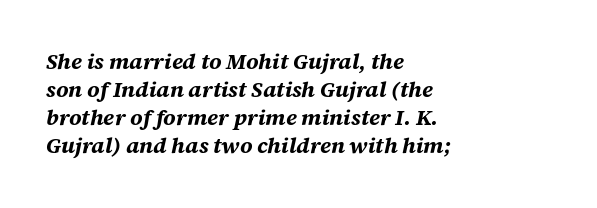
Q: Is the text bold? A: Yes.
Q: Is the text italic (slanted)? A: Yes, it leans right by about 12 degrees.
Q: Is the text underlined? A: No.
Q: How is the paragraph aligned? A: Left-aligned.
Q: Is the spacing between letters normal or unusually wide? A: Normal.
Q: Is the spacing between lines tight, normal or loose? A: Normal.
